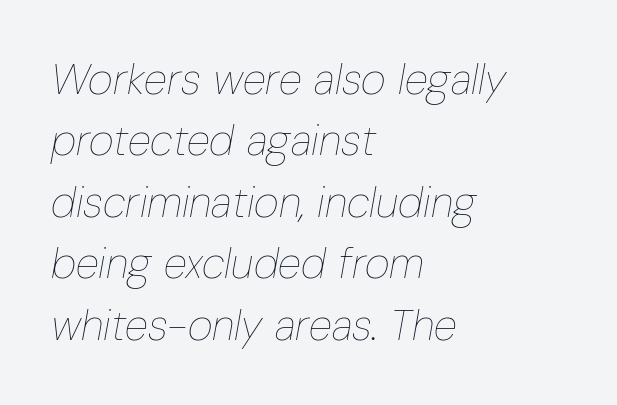
{"italic": "yes", "lean": "right", "slant_degrees": 10, "bold": "no", "weight": "thin", "width": "condensed", "stroke_contrast": "low", "x_height": "medium", "monospaced": "no", "underline": "no", "align": "left", "line_spacing": "normal", "line_spacing_ratio": 1.43, "letter_spacing": "normal", "letter_spacing_em": 0.0, "glyph_px": 43}
